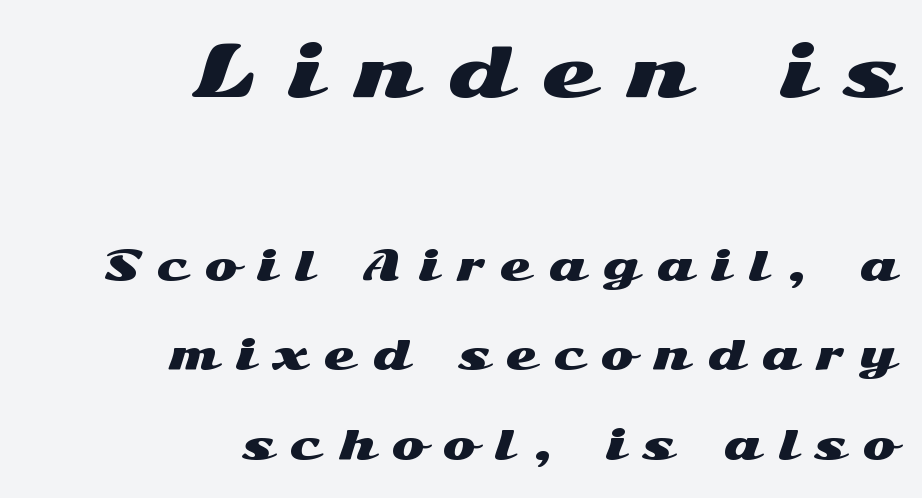
{"serif": "no", "width": "wide", "stroke_contrast": "medium", "x_height": "medium", "monospaced": "no", "underline": "no", "align": "right", "line_spacing": "loose", "line_spacing_ratio": 2.24, "letter_spacing": "wide", "letter_spacing_em": 0.44, "larger_block": "first", "size_ratio": 1.75, "glyph_px": 70}
